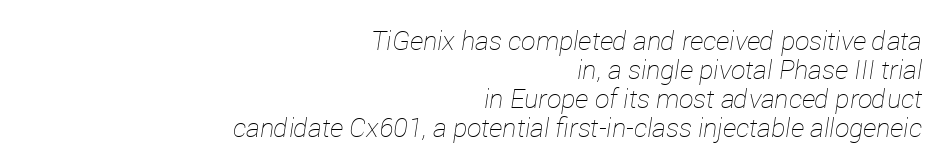
The image shows 26 px text type, italic (leaning right); set right-aligned, tight line spacing (1.12x), normal letter spacing, not underlined.
